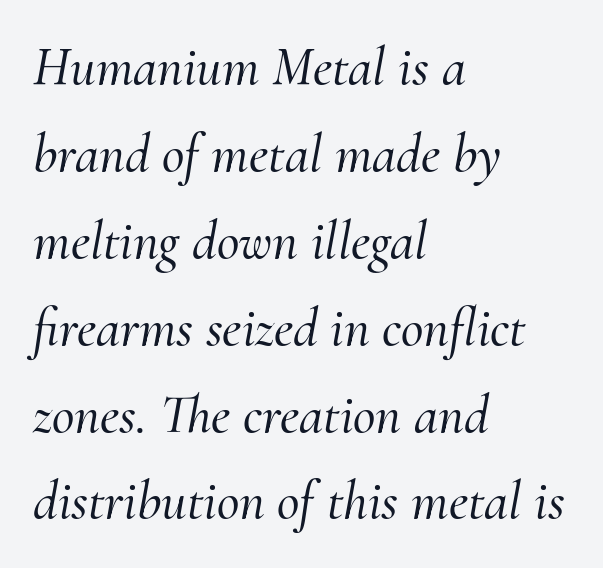
The image shows 55 px serif type, italic (leaning right); set left-aligned, normal line spacing (1.58x), normal letter spacing, not underlined; medium stroke contrast and a small x-height.
